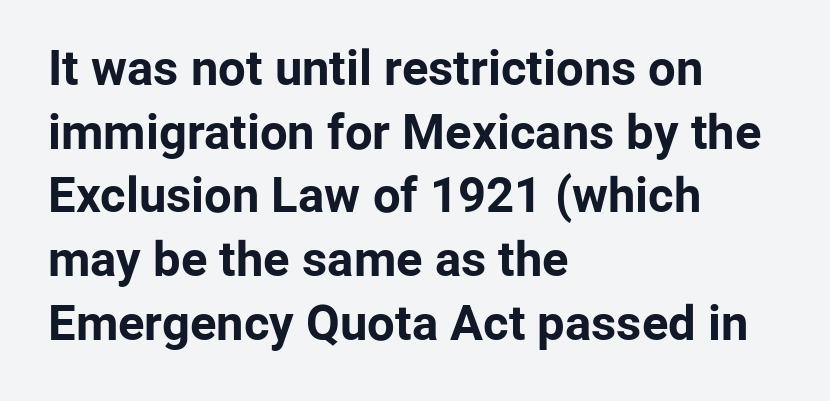
{"serif": "no", "italic": "no", "bold": "yes", "weight": "bold", "width": "normal", "stroke_contrast": "low", "x_height": "medium", "monospaced": "no", "underline": "no", "align": "left", "line_spacing": "normal", "line_spacing_ratio": 1.3, "letter_spacing": "normal", "letter_spacing_em": 0.0, "glyph_px": 49}
